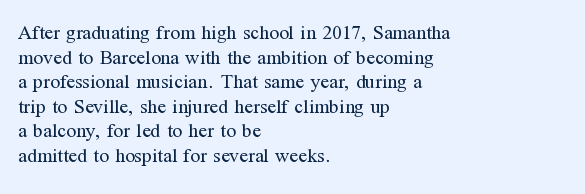
Casual observation: everything's shoved over to the left. This is not heavy type; no bold has been used. Italic? Not at all — the glyphs are vertical. The space beneath each line is pristine and unruled. No extra tracking has been applied to these lines.
